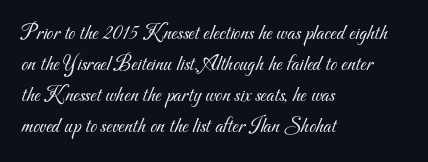
The image shows 22 px text type; set left-aligned, normal line spacing (1.41x), normal letter spacing, not underlined.
